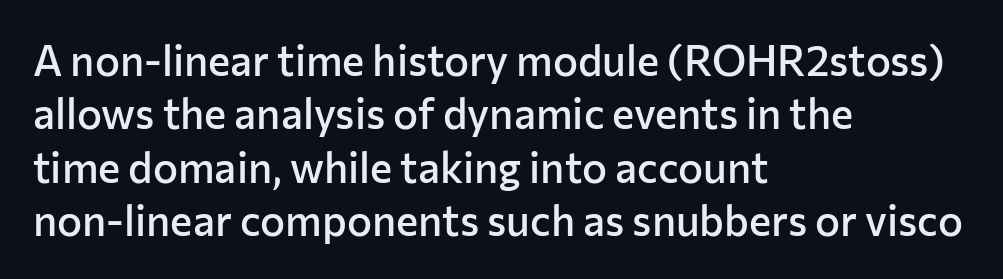
Q: Is the text bold? A: Semi-bold.
Q: Is the text italic (slanted)? A: No, it is upright.
Q: Is the typeface a serif or a sans-serif typeface? A: Sans-serif.
Q: Is the text underlined? A: No.
Q: How is the paragraph aligned? A: Left-aligned.
Q: Is the spacing between letters normal or unusually wide? A: Normal.
Q: Is the spacing between lines tight, normal or loose? A: Normal.
Q: Width (condensed, normal, or wide)? A: Normal.
Q: Stroke contrast? A: Low.
Q: x-height? A: Medium.
Q: Monospaced? A: No.
